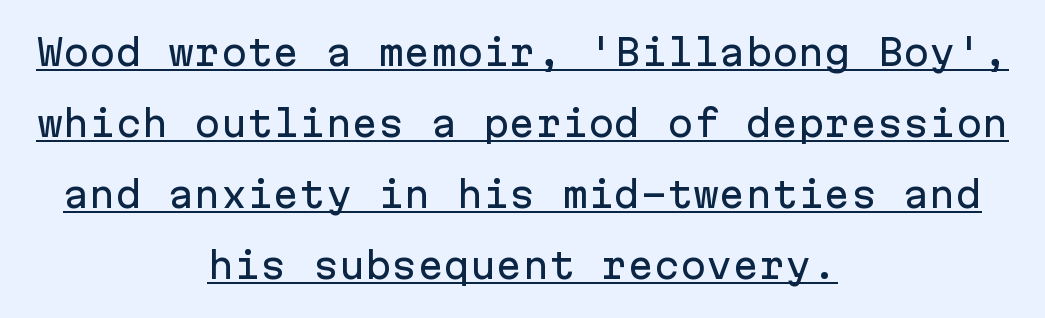
The image shows 35 px sans-serif type, upright, monospaced; set centered, loose line spacing (2.03x), normal letter spacing, underlined; low stroke contrast and a medium x-height.
